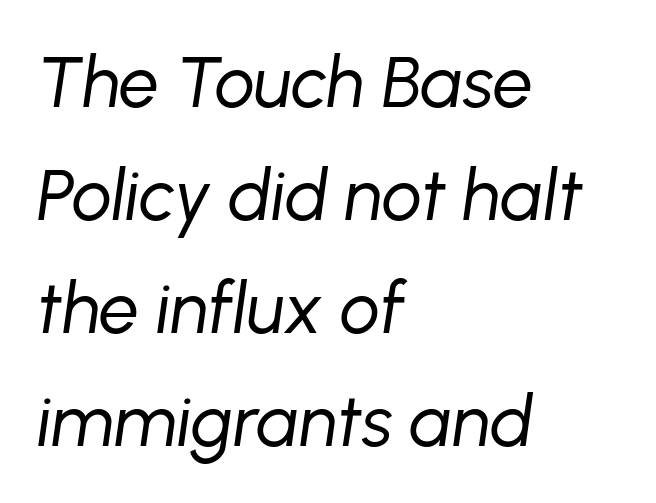
Q: Is the text bold? A: No.
Q: Is the text italic (slanted)? A: Yes, it leans right by about 8 degrees.
Q: Is the text underlined? A: No.
Q: How is the paragraph aligned? A: Left-aligned.
Q: Is the spacing between letters normal or unusually wide? A: Normal.
Q: Is the spacing between lines tight, normal or loose? A: Normal.
Q: Width (condensed, normal, or wide)? A: Normal.
Q: Stroke contrast? A: Low.
Q: x-height? A: Medium.
Q: Monospaced? A: No.
